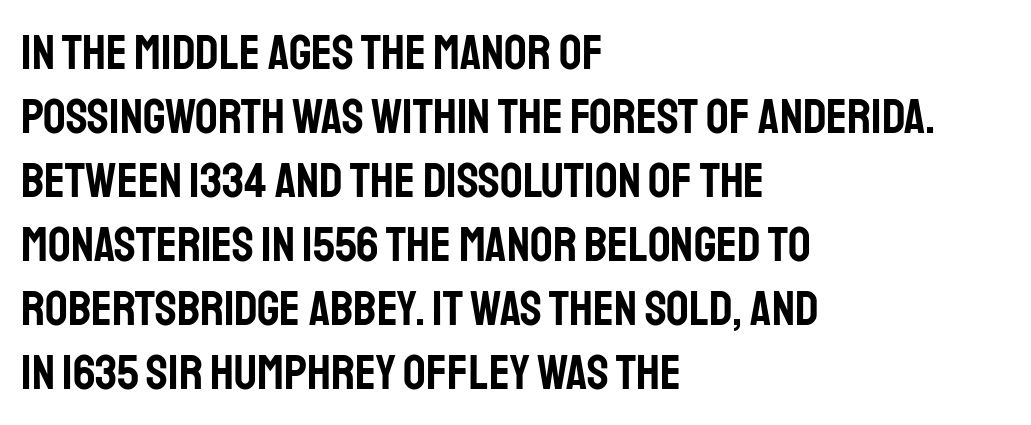
Characters follow at the spacing the type designer built in. This sample keeps an unexceptional amount of space between lines. The letters stand straight up with perfectly vertical stems. No feet cap the strokes, marking this as sans-serif type.
